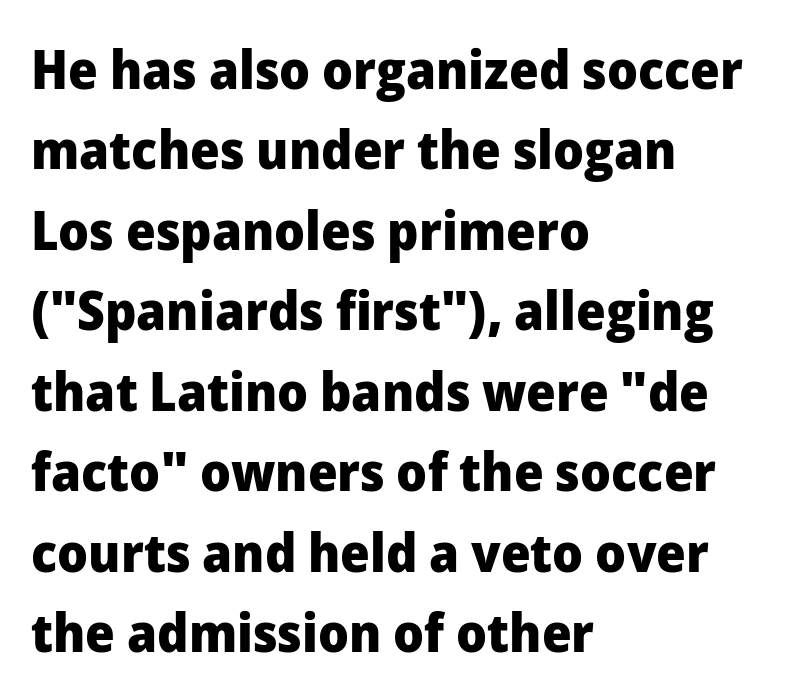
{"serif": "no", "italic": "no", "bold": "yes", "weight": "heavy", "width": "normal", "stroke_contrast": "low", "x_height": "medium", "monospaced": "no", "underline": "no", "align": "left", "line_spacing": "normal", "line_spacing_ratio": 1.49, "letter_spacing": "normal", "letter_spacing_em": 0.0, "glyph_px": 54}
